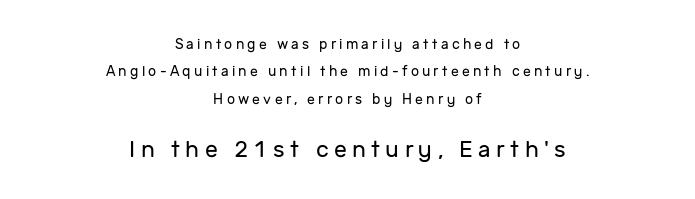
{"italic": "no", "bold": "no", "underline": "no", "align": "center", "line_spacing": "loose", "line_spacing_ratio": 1.95, "letter_spacing": "wide", "letter_spacing_em": 0.23, "larger_block": "second", "size_ratio": 1.64, "glyph_px": 23}
